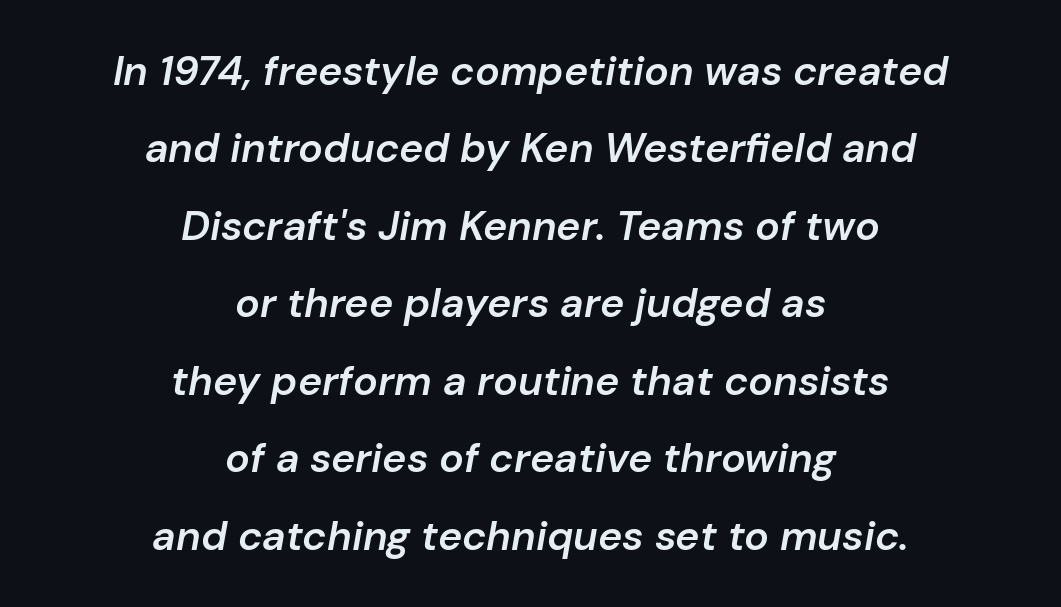
The image shows 41 px semibold type, italic (leaning right); set centered, line spacing 1.89x, normal letter spacing, not underlined; low stroke contrast and a medium x-height.
